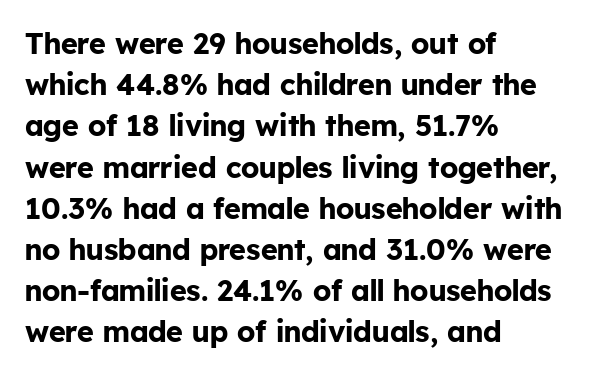
Reading down the block, your eye returns to a fixed left position each line. Evenly set lines give the paragraph a standard silhouette. The typography opts for an upright posture over an oblique one. Nothing unusual about the tracking: characters are spaced as the font intends. Rule under the text: the space is simply empty.
